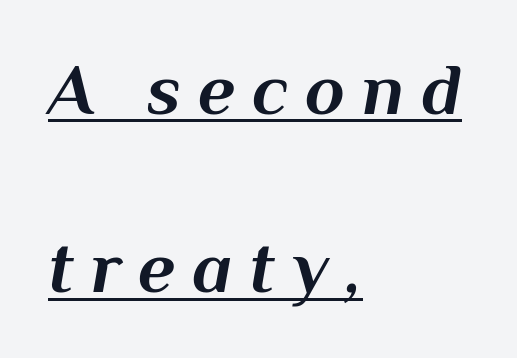
Spacing verdict: proportional, widths tailored to each character. The rendering anchors every line to the left-hand side. The glyphs look as if they've been sheared to an angle. Regarding leading, the lines here are spaced well apart. Is the letter spacing exaggerated? Yes — the characters are pushed far apart. A full-strength bold gives these letters their thick strokes.
